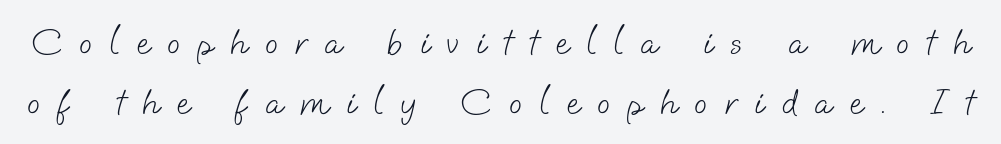
Q: Is the text bold? A: No.
Q: Is the typeface a serif or a sans-serif typeface? A: Sans-serif.
Q: Is the text underlined? A: No.
Q: Is the spacing between letters normal or unusually wide? A: Unusually wide.
Q: Is the spacing between lines tight, normal or loose? A: Normal.
Q: Width (condensed, normal, or wide)? A: Normal.
Q: Stroke contrast? A: Low.
Q: x-height? A: Small.
Q: Monospaced? A: No.
